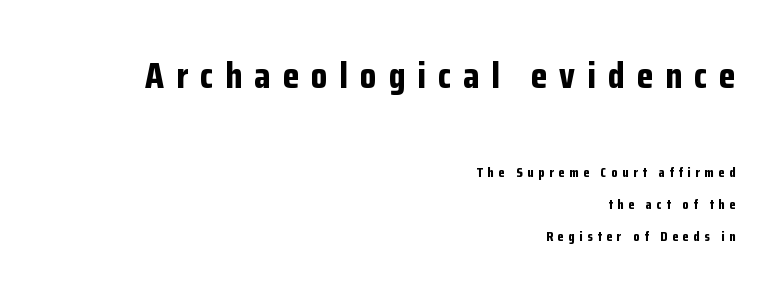
Q: Is the text bold? A: Yes.
Q: Is the text italic (slanted)? A: No, it is upright.
Q: Is the typeface a serif or a sans-serif typeface? A: Sans-serif.
Q: Is the text underlined? A: No.
Q: How is the paragraph aligned? A: Right-aligned.
Q: Is the spacing between letters normal or unusually wide? A: Unusually wide.
Q: Is the spacing between lines tight, normal or loose? A: Loose.
Q: Which block of text is set in a larger size, the first (top) or the second (bottom)? A: The first (top) one.
Q: Width (condensed, normal, or wide)? A: Condensed.
Q: Stroke contrast? A: Low.
Q: x-height? A: Medium.
Q: Monospaced? A: No.
